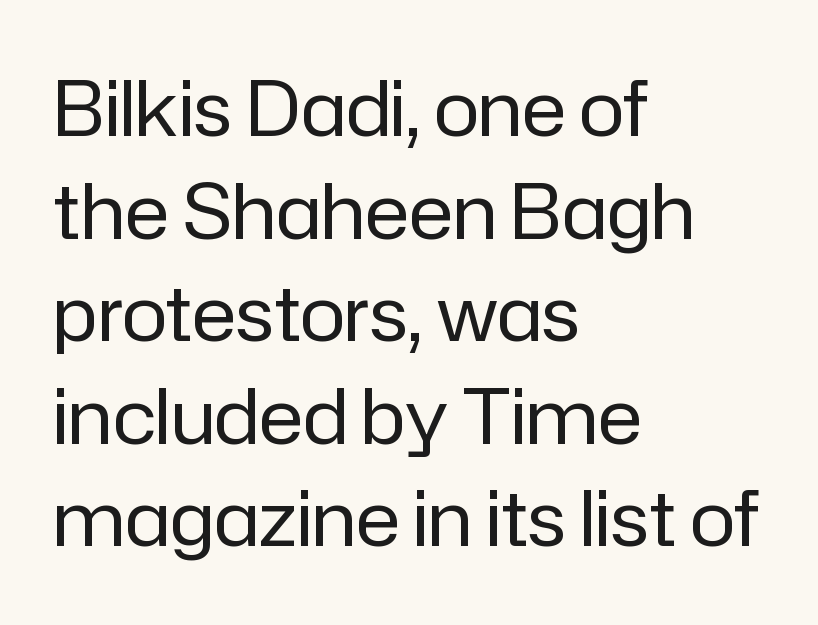
{"serif": "no", "italic": "no", "bold": "no", "weight": "regular", "width": "normal", "stroke_contrast": "low", "x_height": "medium", "monospaced": "no", "underline": "no", "align": "left", "line_spacing": "normal", "line_spacing_ratio": 1.35, "letter_spacing": "normal", "letter_spacing_em": 0.0, "glyph_px": 76}
